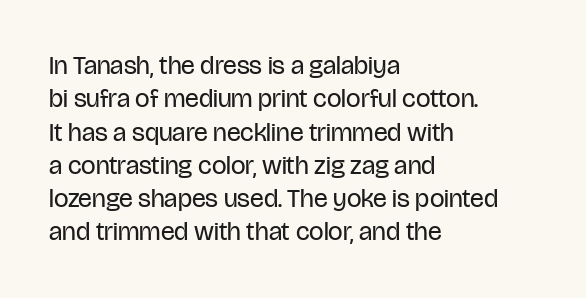
Compared with typical paragraphs, the rows here are spaced about the same. The letters stand straight up with perfectly vertical stems. Short and long lines alike share a common starting point at left. Is the stroke heavy? The answer is a plain regular-or-lighter. In terms of letterspacing, this is plain default setting. Just letters on the line, the space beneath them empty.
